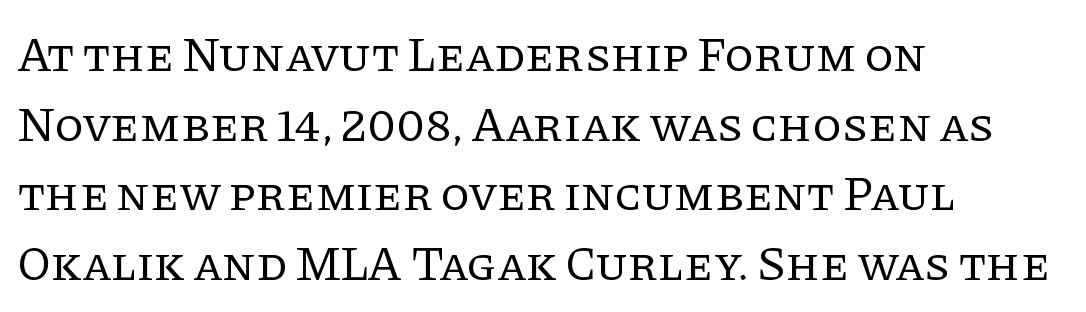
Q: Is the text bold? A: No.
Q: Is the text italic (slanted)? A: No, it is upright.
Q: Is the typeface a serif or a sans-serif typeface? A: Serif.
Q: Is the text underlined? A: No.
Q: How is the paragraph aligned? A: Left-aligned.
Q: Is the spacing between letters normal or unusually wide? A: Normal.
Q: Is the spacing between lines tight, normal or loose? A: Normal.
Q: Width (condensed, normal, or wide)? A: Normal.
Q: Stroke contrast? A: Low.
Q: x-height? A: Large.
Q: Monospaced? A: No.
